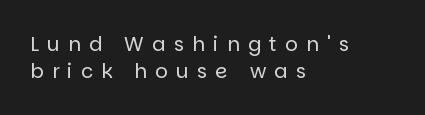
Q: Is the text bold? A: No.
Q: Is the text italic (slanted)? A: No, it is upright.
Q: Is the text underlined? A: No.
Q: How is the paragraph aligned? A: Left-aligned.
Q: Is the spacing between letters normal or unusually wide? A: Unusually wide.
Q: Is the spacing between lines tight, normal or loose? A: Normal.
